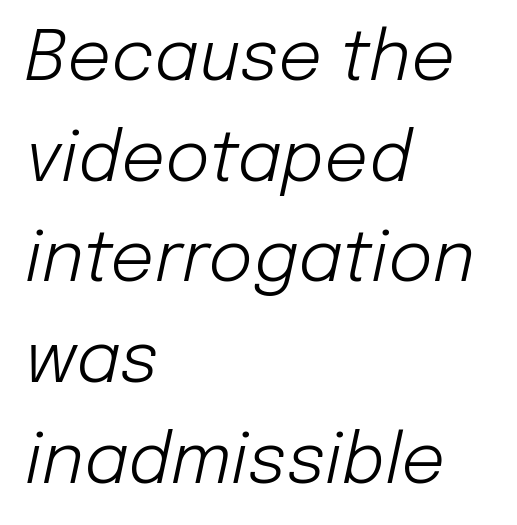
{"italic": "yes", "lean": "right", "slant_degrees": 12, "bold": "no", "weight": "light", "width": "normal", "stroke_contrast": "low", "x_height": "medium", "monospaced": "no", "underline": "no", "align": "left", "line_spacing": "normal", "line_spacing_ratio": 1.46, "letter_spacing": "normal", "letter_spacing_em": 0.0, "glyph_px": 69}
